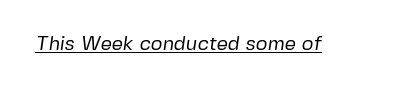
Q: Is the text bold? A: No.
Q: Is the text underlined? A: Yes.
Q: Is the spacing between letters normal or unusually wide? A: Normal.
